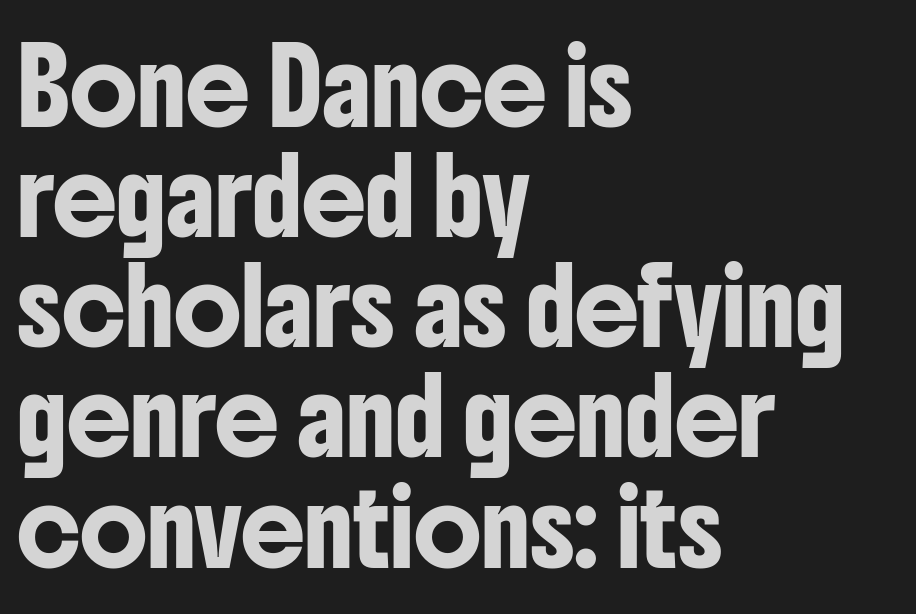
This rendering employs a face without finishing strokes, i.e., a sans-serif. Varying glyph widths throughout — classic text-font behaviour. Does the lettering tilt? It doesn't — this is upright. The words here are not underlined.
